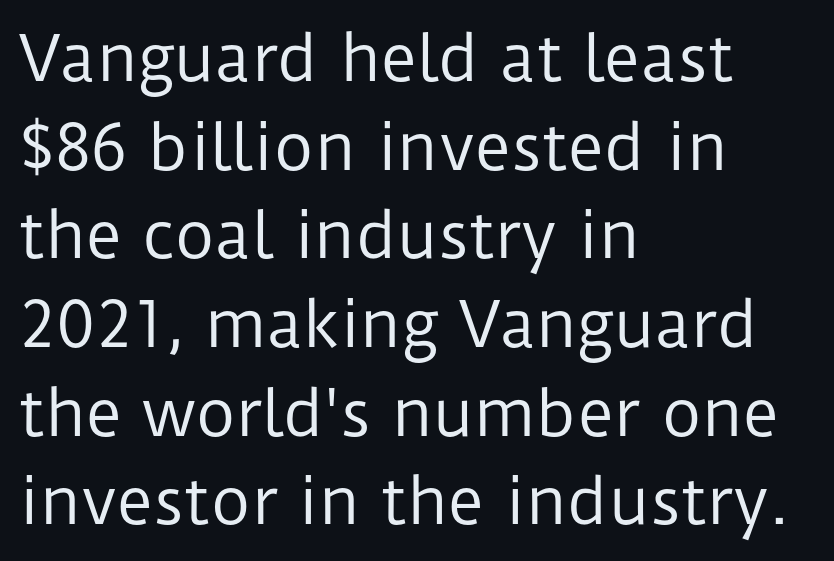
The block of text has a typical density, with ordinary space between rows. This rendering features lettering with no underline. Unlike a traditional serif, this face leaves its strokes unadorned. A classic flush-left, rag-right setting is used for this passage. Looks like regular typesetting: each glyph gets only the width it needs. In terms of posture, this sample is upright.
